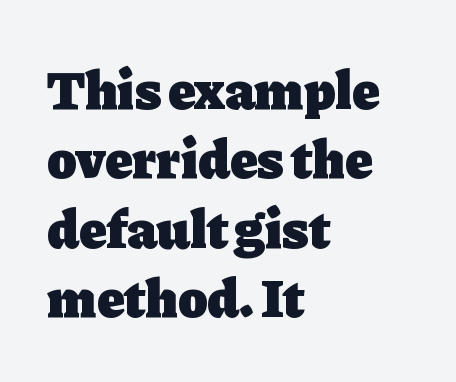
This block has exactly the height ordinary leading produces. Letters rest on an invisible, unmarked baseline. A student would call this left alignment; a typographer would say flush left, rag right. How are the letters spaced? Ordinarily, with no added tracking. Tall strokes in this sample are plumb rather than angled.
